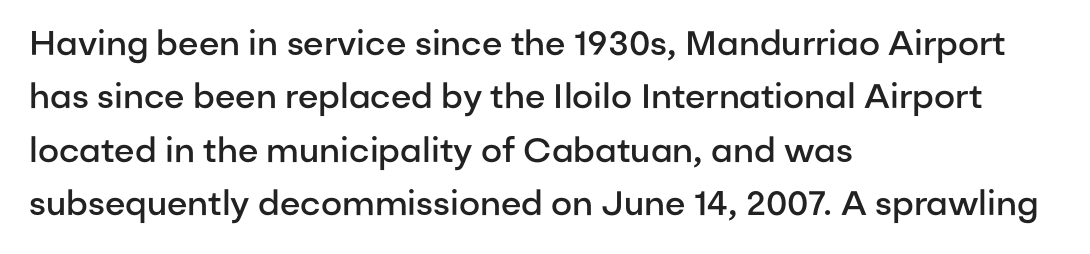
Q: Is the text bold? A: Semi-bold.
Q: Is the text italic (slanted)? A: No, it is upright.
Q: Is the typeface a serif or a sans-serif typeface? A: Sans-serif.
Q: Is the text underlined? A: No.
Q: How is the paragraph aligned? A: Left-aligned.
Q: Is the spacing between letters normal or unusually wide? A: Normal.
Q: Is the spacing between lines tight, normal or loose? A: Normal.
Q: Width (condensed, normal, or wide)? A: Normal.
Q: Stroke contrast? A: Low.
Q: x-height? A: Medium.
Q: Monospaced? A: No.
